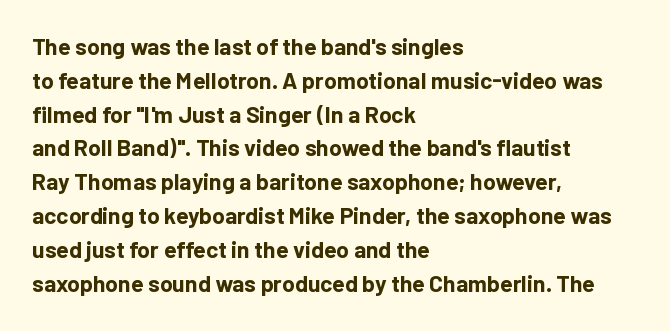
Bold? Absolutely — the strokes are thick and heavy. The setting favours the left margin, as ordinary paragraphs usually do. The font's upright variant was chosen for this text. A bare baseline throughout the passage. Vertical spacing — default.
